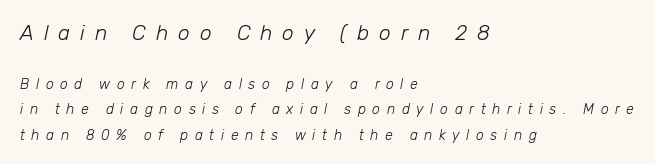
{"italic": "yes", "lean": "right", "slant_degrees": 12, "bold": "no", "underline": "no", "align": "left", "line_spacing_ratio": 1.82, "letter_spacing": "wide", "letter_spacing_em": 0.47, "larger_block": "first", "size_ratio": 1.5, "glyph_px": 21}
